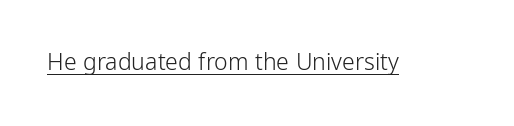
The image shows 23 px text type, upright; set normal letter spacing, underlined.
